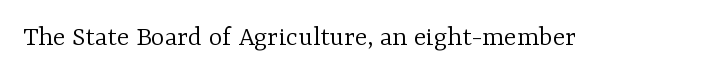
Observe the serifs anchoring each vertical stroke in this sample. Rule under the text: the space is simply empty. What stands out about the letter spacing? Nothing — it is the standard amount. The face used here is proportionally spaced, like ordinary book or web type.
